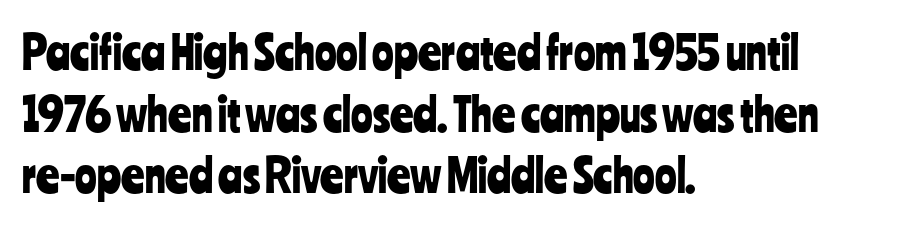
{"serif": "no", "italic": "no", "width": "condensed", "stroke_contrast": "low", "x_height": "medium", "monospaced": "no", "underline": "no", "align": "left", "line_spacing": "normal", "line_spacing_ratio": 1.37, "letter_spacing": "normal", "letter_spacing_em": 0.0, "glyph_px": 45}
